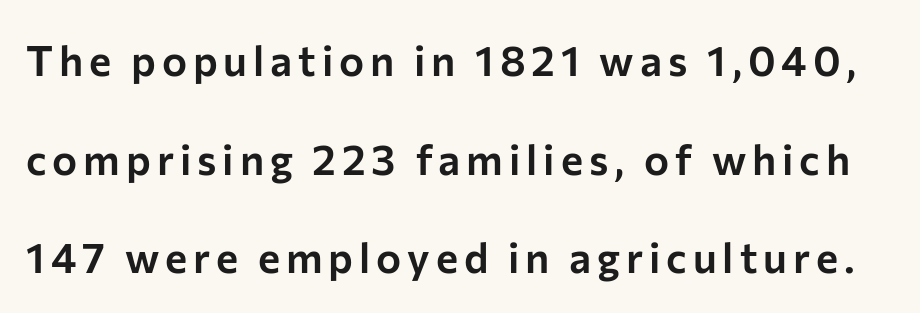
{"serif": "no", "italic": "no", "width": "normal", "stroke_contrast": "low", "x_height": "medium", "monospaced": "no", "underline": "no", "line_spacing": "loose", "line_spacing_ratio": 2.35, "glyph_px": 42}
